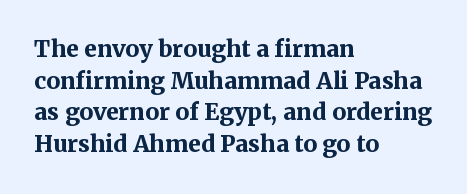
The image shows 23 px bold type, upright; set left-aligned, normal line spacing (1.38x), normal letter spacing, not underlined.
